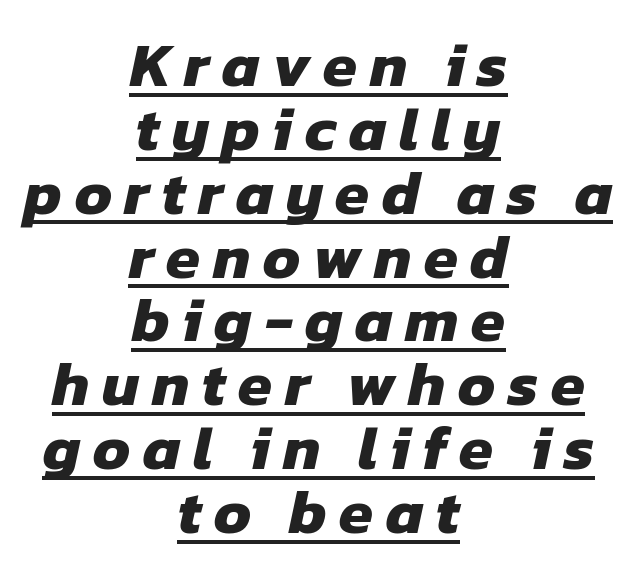
{"serif": "no", "bold": "yes", "weight": "heavy", "width": "normal", "stroke_contrast": "low", "x_height": "medium", "monospaced": "no", "underline": "yes", "align": "center", "line_spacing": "tight", "line_spacing_ratio": 1.03, "letter_spacing": "wide", "letter_spacing_em": 0.2, "glyph_px": 62}
